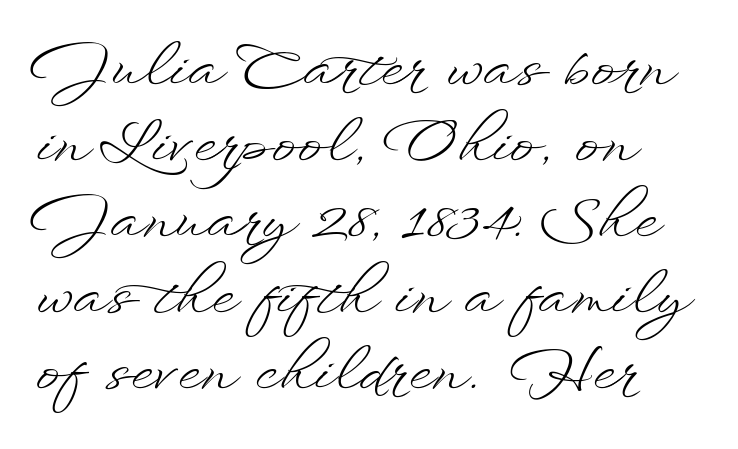
Q: Is the text bold? A: No.
Q: Is the text italic (slanted)? A: Yes.
Q: Is the text underlined? A: No.
Q: How is the paragraph aligned? A: Left-aligned.
Q: Is the spacing between letters normal or unusually wide? A: Normal.
Q: Is the spacing between lines tight, normal or loose? A: Normal.
Q: Width (condensed, normal, or wide)? A: Wide.
Q: Stroke contrast? A: Low.
Q: x-height? A: Small.
Q: Monospaced? A: No.
